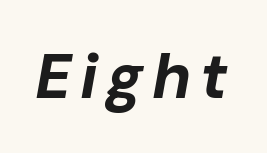
The foot of each line stays bare and open. The whole block is typeset with a tilt. What weight is shown? A full bold with thick strokes. A typesetter would call this proportional, since set widths differ per character.
